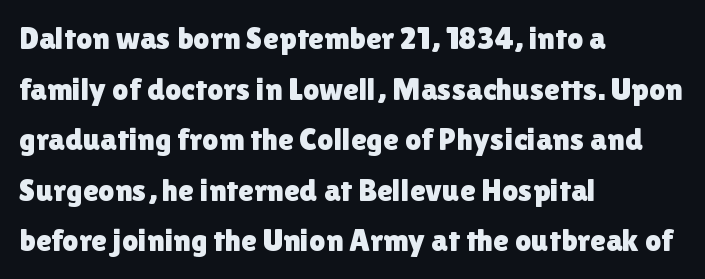
{"serif": "no", "italic": "no", "width": "normal", "x_height": "medium", "monospaced": "no", "underline": "no", "align": "left", "line_spacing": "normal", "line_spacing_ratio": 1.58, "letter_spacing": "normal", "letter_spacing_em": 0.0, "glyph_px": 32}
